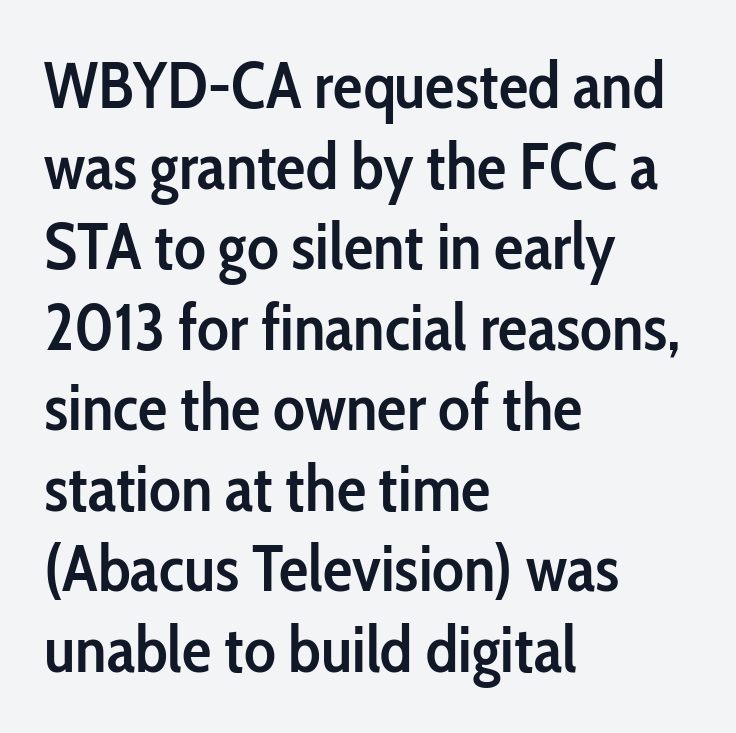
Q: Is the text bold? A: Semi-bold.
Q: Is the text italic (slanted)? A: No, it is upright.
Q: Is the typeface a serif or a sans-serif typeface? A: Sans-serif.
Q: Is the text underlined? A: No.
Q: How is the paragraph aligned? A: Left-aligned.
Q: Is the spacing between letters normal or unusually wide? A: Normal.
Q: Width (condensed, normal, or wide)? A: Condensed.
Q: Stroke contrast? A: Low.
Q: x-height? A: Medium.
Q: Monospaced? A: No.
